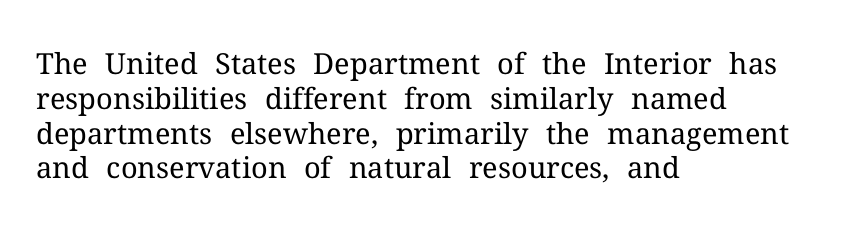
{"serif": "yes", "italic": "no", "bold": "no", "weight": "regular", "width": "normal", "stroke_contrast": "medium", "x_height": "medium", "monospaced": "no", "underline": "no", "align": "left", "line_spacing_ratio": 1.2, "letter_spacing": "normal", "letter_spacing_em": 0.0, "glyph_px": 29}
